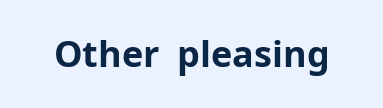
{"serif": "no", "italic": "no", "bold": "yes", "weight": "bold", "width": "normal", "stroke_contrast": "low", "x_height": "medium", "monospaced": "no", "underline": "no", "letter_spacing": "normal", "letter_spacing_em": 0.0, "glyph_px": 36}
